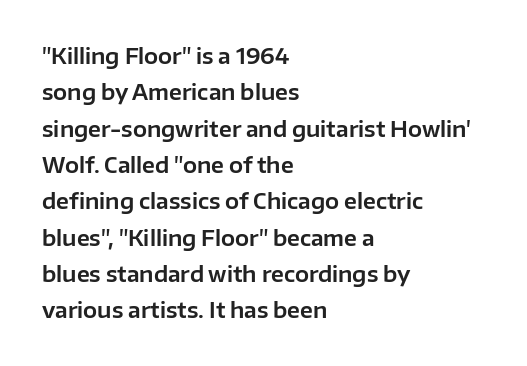
No word sits above an underline. This is the regular roman posture of the typeface. Nothing unusual about the tracking: characters are spaced as the font intends. Teacher's note: observe the even left margin — that is flush-left alignment.
